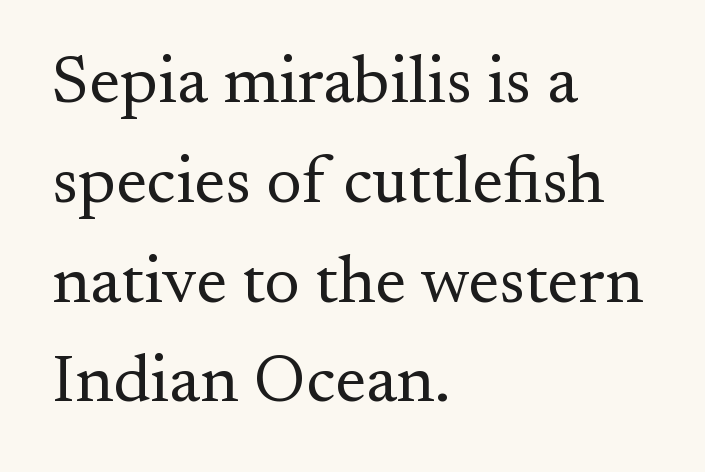
{"serif": "yes", "italic": "no", "bold": "no", "weight": "regular", "width": "normal", "stroke_contrast": "medium", "x_height": "small", "monospaced": "no", "underline": "no", "align": "left", "line_spacing": "normal", "line_spacing_ratio": 1.49, "letter_spacing": "normal", "letter_spacing_em": 0.0, "glyph_px": 67}
